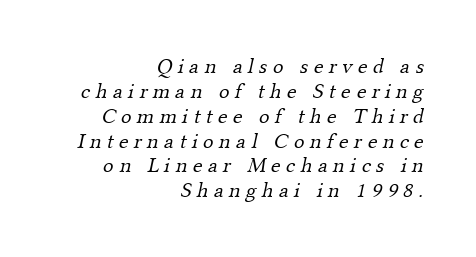
Q: Is the text bold? A: No.
Q: Is the text underlined? A: No.
Q: How is the paragraph aligned? A: Right-aligned.
Q: Is the spacing between letters normal or unusually wide? A: Unusually wide.
Q: Is the spacing between lines tight, normal or loose? A: Tight.
